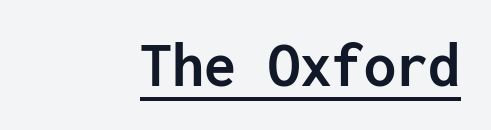
The letters carry no serifs — their stems end cleanly without finishing strokes. The string is rendered with underlining switched on. Do the characters align in a grid? Yes, the font is monospaced. Pretty heavy lettering here — definitely bold. Visually the block forms a straight wall on the right and a jagged coastline on the left. Default kerning and tracking; the words read as compact shapes.
